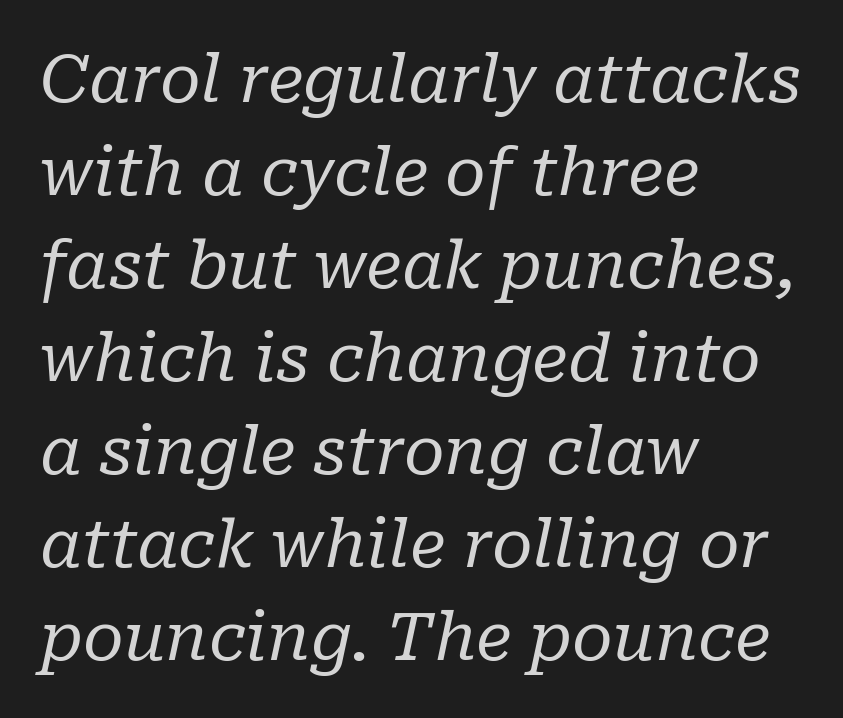
The image shows 66 px regular-weight serif type, italic (leaning right); set left-aligned, normal line spacing (1.41x), normal letter spacing, not underlined; low stroke contrast and a medium x-height.
